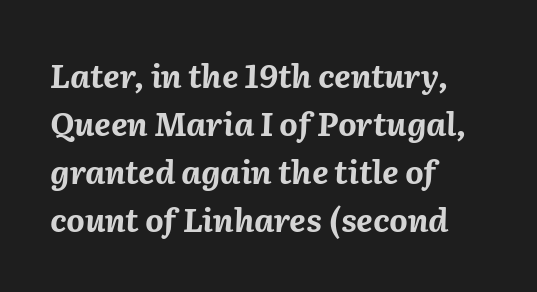
{"italic": "yes", "lean": "right", "slant_degrees": 2, "bold": "yes", "weight": "bold", "width": "normal", "stroke_contrast": "medium", "x_height": "medium", "monospaced": "no", "underline": "no", "align": "left", "line_spacing": "normal", "line_spacing_ratio": 1.5, "letter_spacing": "normal", "letter_spacing_em": 0.0, "glyph_px": 32}
